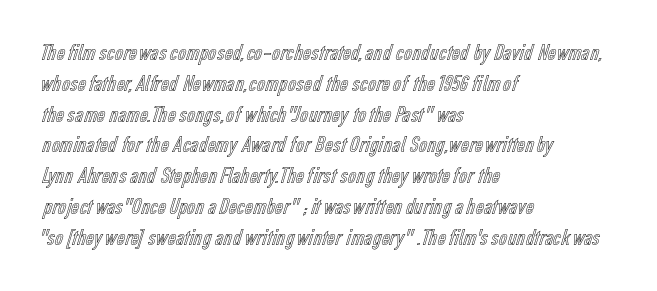
The glyphs are unaccompanied by any horizontal stroke below them. Each word holds together tightly as a unit, with standard inter-letter gaps. The paragraph shown leans on its left margin. Does the leading feel generous? No, just average.
